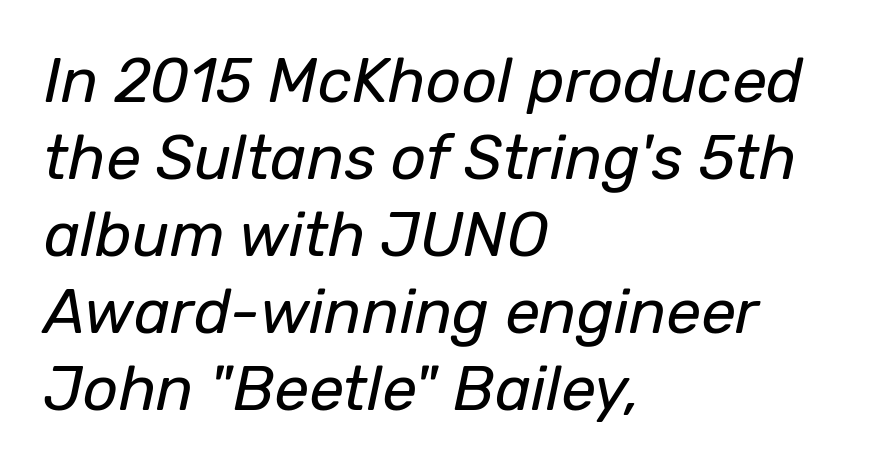
{"italic": "yes", "lean": "right", "slant_degrees": 12, "bold": "no", "weight": "regular", "width": "normal", "stroke_contrast": "low", "x_height": "medium", "monospaced": "no", "underline": "no", "align": "left", "line_spacing_ratio": 1.24, "letter_spacing": "normal", "letter_spacing_em": 0.0, "glyph_px": 62}
